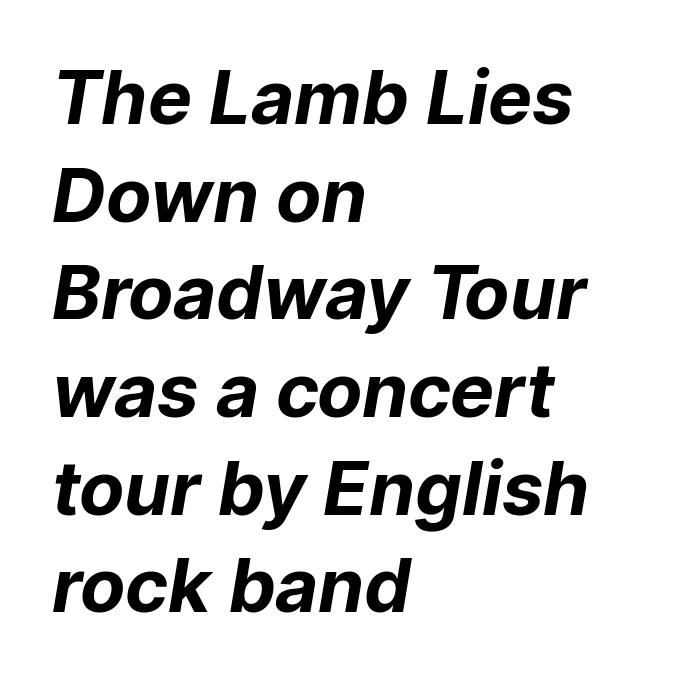
How would I describe the line gaps? Plain and ordinary. Note: no serifs on the glyphs. Bare-footed words on every line. Varying glyph widths throughout — classic text-font behaviour. The rendering anchors every line to the left-hand side. Nobody touched the tracking dial on this one.
